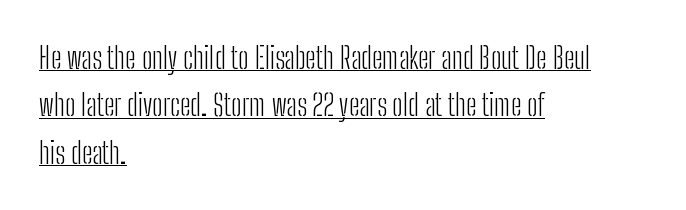
Spacing verdict: proportional, widths tailored to each character. Are there feet on the stems? There aren't — it's a sans. Does the copy run flush right? No — it runs flush left. Horizontal bands of white between lines are of average thickness. A baseline rule has been typeset under these characters.
